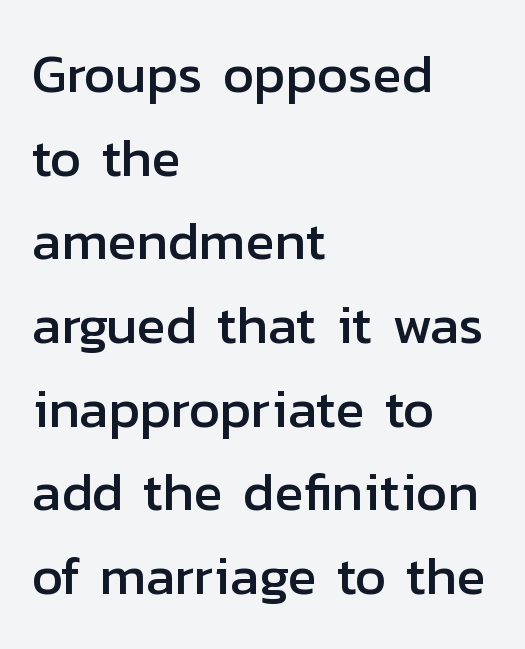
{"serif": "no", "italic": "no", "width": "normal", "stroke_contrast": "low", "x_height": "medium", "monospaced": "no", "underline": "no", "align": "left", "line_spacing": "normal", "line_spacing_ratio": 1.55, "letter_spacing": "normal", "letter_spacing_em": 0.0, "glyph_px": 54}
